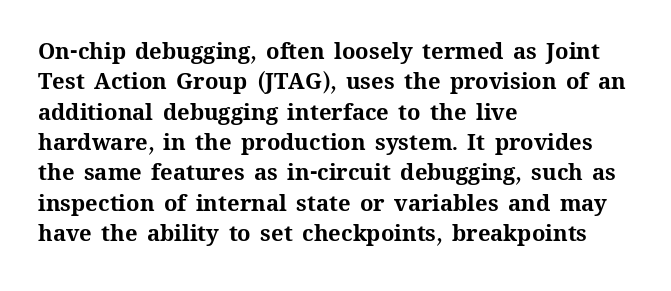
The image shows 22 px bold type, upright; set left-aligned, normal line spacing (1.38x), normal letter spacing, not underlined.
